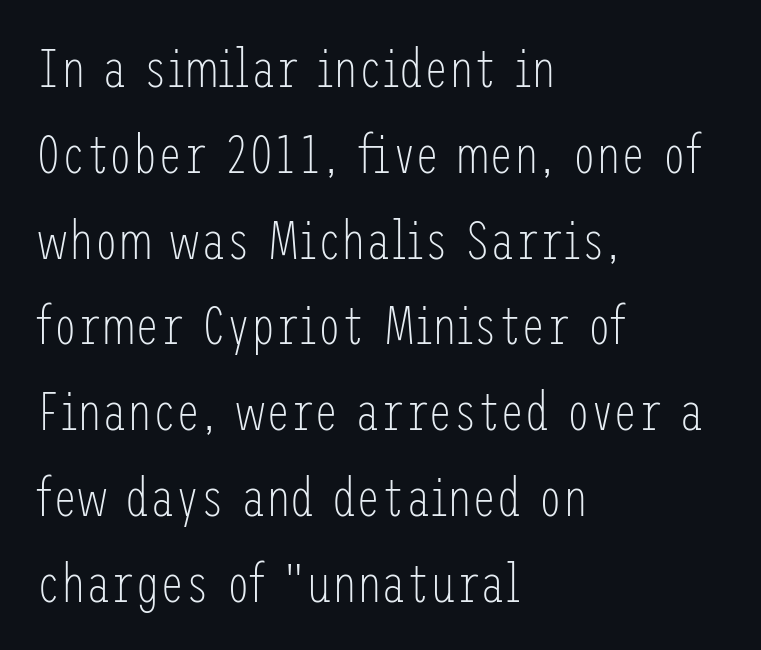
Q: Is the text bold? A: No.
Q: Is the text italic (slanted)? A: No, it is upright.
Q: Is the typeface a serif or a sans-serif typeface? A: Sans-serif.
Q: Is the text underlined? A: No.
Q: How is the paragraph aligned? A: Left-aligned.
Q: Is the spacing between letters normal or unusually wide? A: Normal.
Q: Is the spacing between lines tight, normal or loose? A: Normal.
Q: Width (condensed, normal, or wide)? A: Condensed.
Q: Stroke contrast? A: Low.
Q: x-height? A: Medium.
